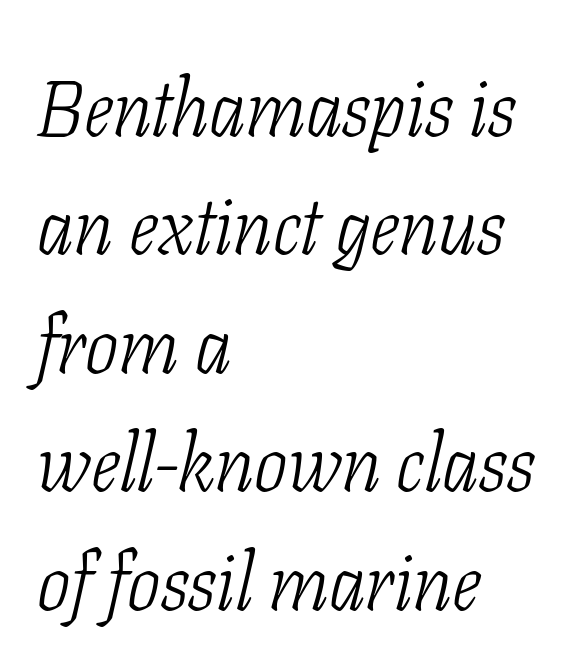
Q: Is the text bold? A: No.
Q: Is the text italic (slanted)? A: Yes, it leans right by about 11 degrees.
Q: Is the typeface a serif or a sans-serif typeface? A: Serif.
Q: Is the text underlined? A: No.
Q: How is the paragraph aligned? A: Left-aligned.
Q: Is the spacing between letters normal or unusually wide? A: Normal.
Q: Is the spacing between lines tight, normal or loose? A: Normal.
Q: Width (condensed, normal, or wide)? A: Condensed.
Q: Stroke contrast? A: Low.
Q: x-height? A: Medium.
Q: Monospaced? A: No.
